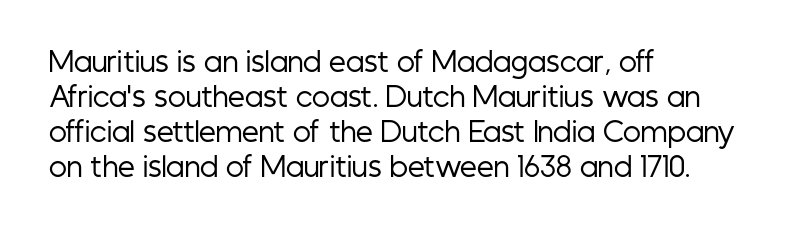
{"italic": "no", "bold": "no", "underline": "no", "align": "left", "line_spacing": "normal", "line_spacing_ratio": 1.3, "letter_spacing": "normal", "letter_spacing_em": 0.0, "glyph_px": 27}
